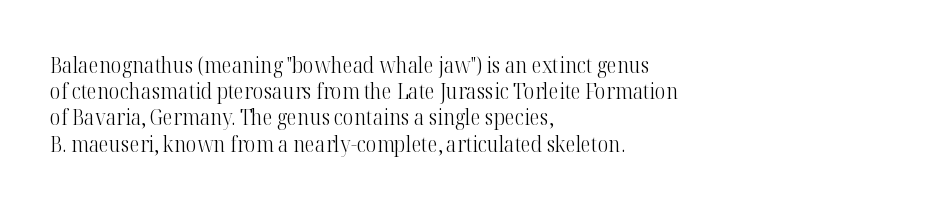
Does extra space separate the letters? No, they use regular spacing. Layout note: lines flush left. The area under the type is left untouched. This reads as an unemphasized weight, regular at the heaviest. This is roman type, the default non-slanted kind. Vertical spacing — default.
